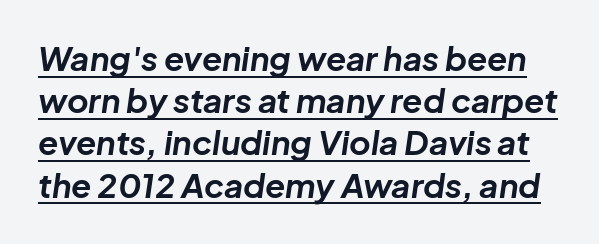
The image shows 33 px bold type, italic (leaning right); set normal line spacing (1.28x), normal letter spacing, underlined; low stroke contrast and a medium x-height.
